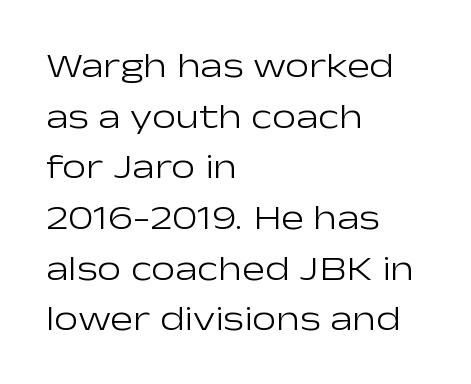
This rendering employs a face without finishing strokes, i.e., a sans-serif. The lines in this sample share a left origin and differ only in where they stop. This sample has the flowing, uneven cadence of proportional lettering. Inter-character spacing is left at the font's built-in metrics. Weight: in the light-to-regular range. The area under the type is left untouched.
